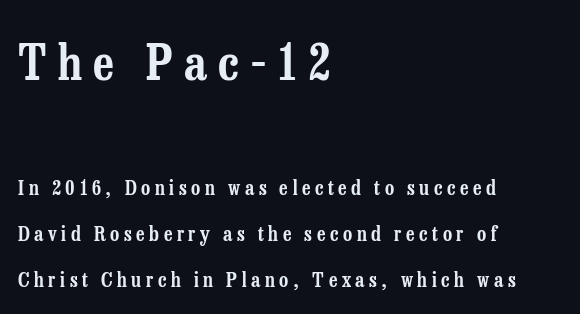
{"serif": "yes", "italic": "no", "width": "condensed", "stroke_contrast": "low", "x_height": "medium", "monospaced": "no", "underline": "no", "align": "left", "line_spacing": "loose", "line_spacing_ratio": 2.3, "letter_spacing": "wide", "letter_spacing_em": 0.23, "larger_block": "first", "size_ratio": 2.45, "glyph_px": 49}
